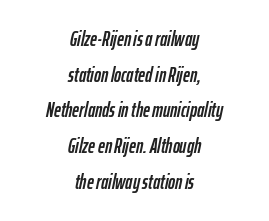
{"italic": "yes", "lean": "right", "slant_degrees": 12, "underline": "no", "align": "center", "line_spacing": "normal", "line_spacing_ratio": 1.7, "letter_spacing": "normal", "letter_spacing_em": 0.0, "glyph_px": 21}
